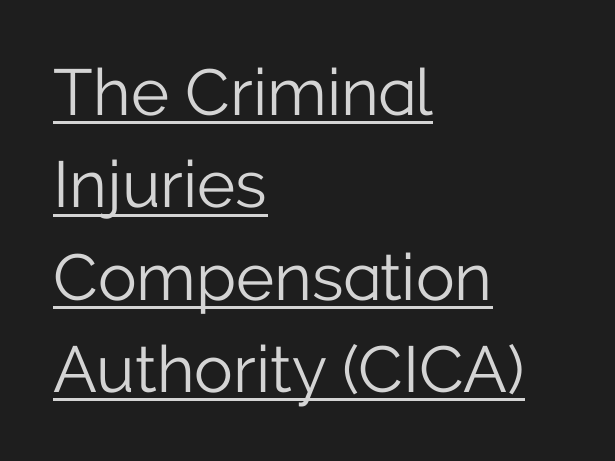
Q: Is the text bold? A: No.
Q: Is the text italic (slanted)? A: No, it is upright.
Q: Is the typeface a serif or a sans-serif typeface? A: Sans-serif.
Q: Is the text underlined? A: Yes.
Q: How is the paragraph aligned? A: Left-aligned.
Q: Is the spacing between letters normal or unusually wide? A: Normal.
Q: Is the spacing between lines tight, normal or loose? A: Normal.
Q: Width (condensed, normal, or wide)? A: Normal.
Q: Stroke contrast? A: Low.
Q: x-height? A: Medium.
Q: Monospaced? A: No.
